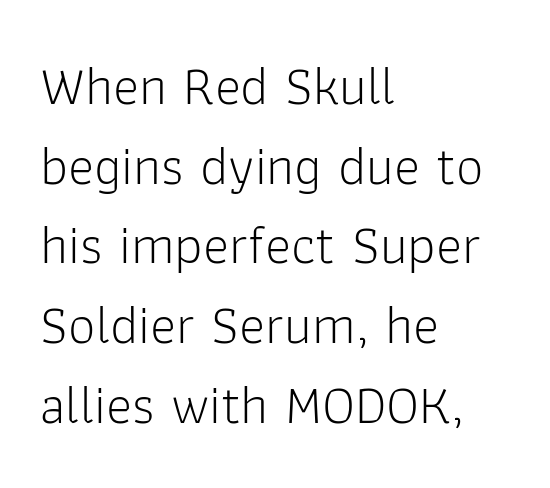
Q: Is the text bold? A: No.
Q: Is the text italic (slanted)? A: No, it is upright.
Q: Is the typeface a serif or a sans-serif typeface? A: Sans-serif.
Q: Is the text underlined? A: No.
Q: How is the paragraph aligned? A: Left-aligned.
Q: Is the spacing between letters normal or unusually wide? A: Normal.
Q: Is the spacing between lines tight, normal or loose? A: Normal.
Q: Width (condensed, normal, or wide)? A: Normal.
Q: Stroke contrast? A: Low.
Q: x-height? A: Medium.
Q: Monospaced? A: No.
